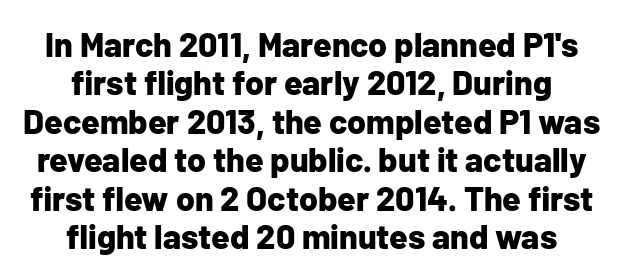
Q: Is the text bold? A: Yes.
Q: Is the text italic (slanted)? A: No, it is upright.
Q: Is the typeface a serif or a sans-serif typeface? A: Sans-serif.
Q: Is the text underlined? A: No.
Q: Is the spacing between letters normal or unusually wide? A: Normal.
Q: Is the spacing between lines tight, normal or loose? A: Tight.
Q: Width (condensed, normal, or wide)? A: Normal.
Q: Stroke contrast? A: Low.
Q: x-height? A: Medium.
Q: Monospaced? A: No.
